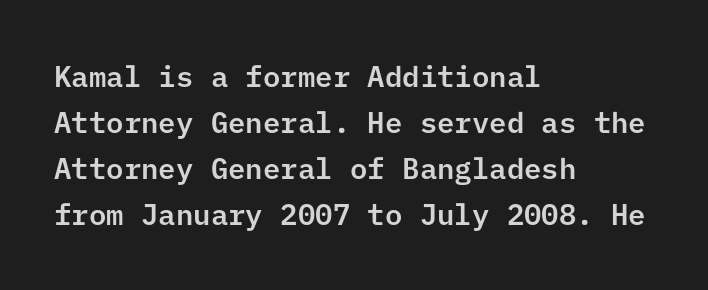
These lines sit exactly where default settings would place them. Each row of text sits above clean, open space. Typographically, this falls in the sans-serif category. Teacher's note: observe the even left margin — that is flush-left alignment. Is there any slant? The stems are plumb. Short note: letters normally spaced.
